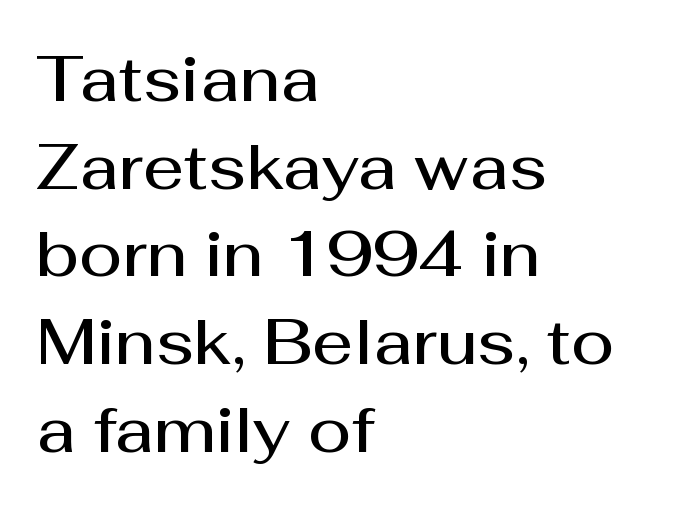
Q: Is the text bold? A: Semi-bold.
Q: Is the text italic (slanted)? A: No, it is upright.
Q: Is the typeface a serif or a sans-serif typeface? A: Sans-serif.
Q: Is the text underlined? A: No.
Q: How is the paragraph aligned? A: Left-aligned.
Q: Is the spacing between letters normal or unusually wide? A: Normal.
Q: Is the spacing between lines tight, normal or loose? A: Normal.
Q: Width (condensed, normal, or wide)? A: Normal.
Q: Stroke contrast? A: Medium.
Q: x-height? A: Medium.
Q: Monospaced? A: No.
